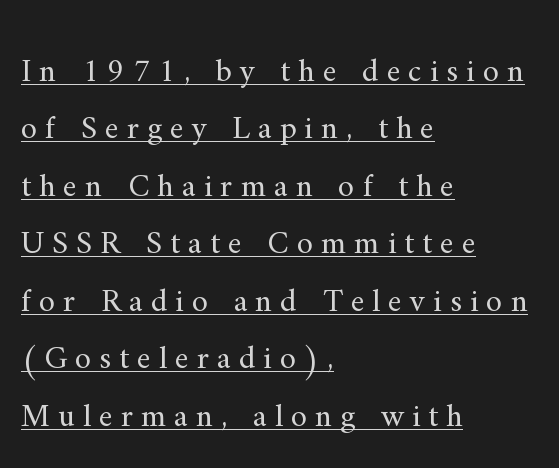
What stands out about the letter spacing? Its width — letters are far apart. Looks like regular typesetting: each glyph gets only the width it needs. This sample uses a serif face. The compositor pushed each line to the left boundary.
